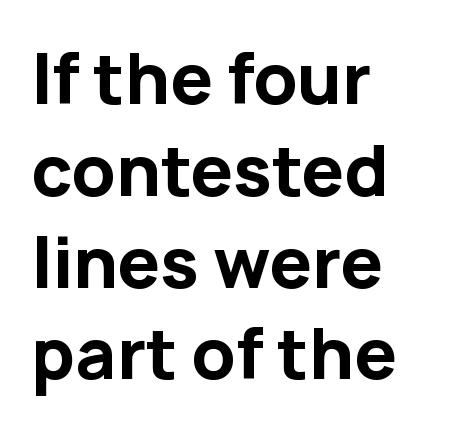
Compared with typical body copy, the letter spacing here is the same. Varying glyph widths throughout — classic text-font behaviour. Has an underline been added? It has not. In CSS terms this would be text-align: left. The type sits square on the baseline with zero lean. Observe the absence of serifs on each vertical stroke in this sample.
